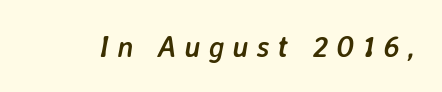
{"italic": "yes", "lean": "right", "slant_degrees": 7, "bold": "yes", "weight": "semibold", "width": "normal", "stroke_contrast": "low", "x_height": "medium", "monospaced": "no", "underline": "no", "letter_spacing": "wide", "letter_spacing_em": 0.26, "glyph_px": 30}
